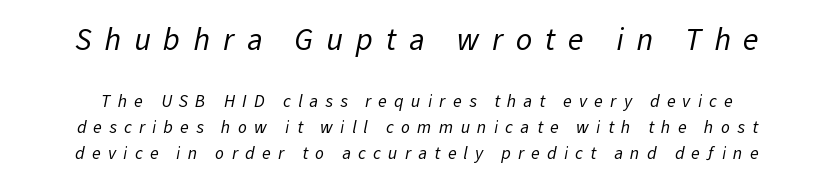
Q: Is the text bold? A: No.
Q: Is the typeface a serif or a sans-serif typeface? A: Sans-serif.
Q: Is the text underlined? A: No.
Q: Is the spacing between letters normal or unusually wide? A: Unusually wide.
Q: Is the spacing between lines tight, normal or loose? A: Normal.
Q: Which block of text is set in a larger size, the first (top) or the second (bottom)? A: The first (top) one.
Q: Width (condensed, normal, or wide)? A: Normal.
Q: Stroke contrast? A: Low.
Q: x-height? A: Medium.
Q: Monospaced? A: No.
